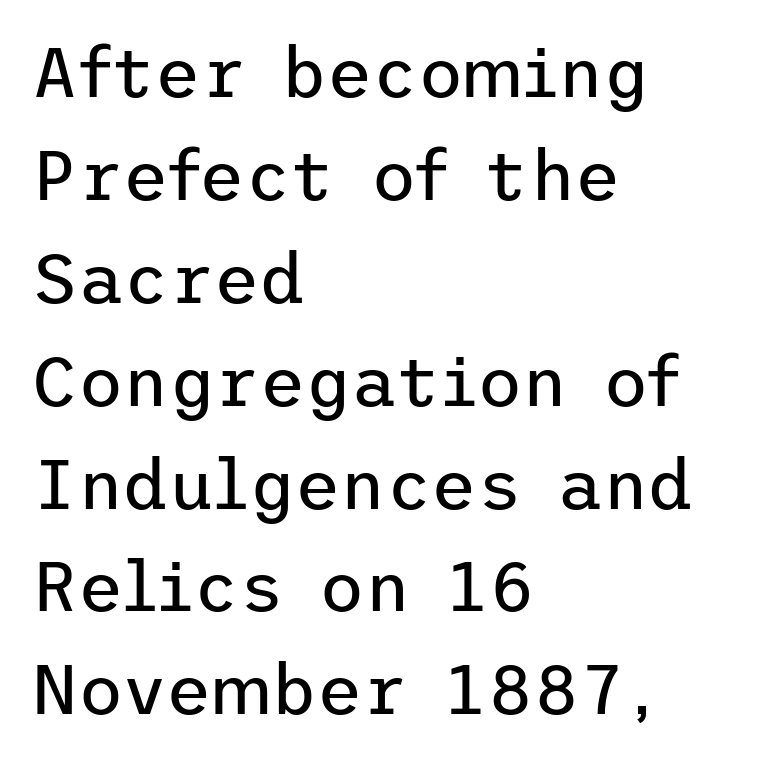
{"serif": "no", "italic": "no", "bold": "no", "weight": "regular", "width": "normal", "stroke_contrast": "low", "x_height": "medium", "underline": "no", "align": "left", "line_spacing": "normal", "line_spacing_ratio": 1.47, "letter_spacing": "normal", "letter_spacing_em": 0.0, "glyph_px": 70}
